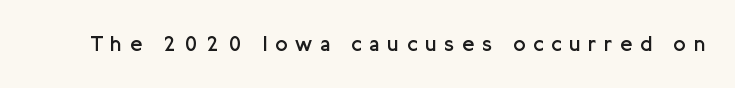
These lines have a slow, spaced-out rhythm from letter to letter. The passage shown is not underscored anywhere. A roman cut, with each character standing at attention. The face looks like a standard text weight, possibly lighter.
